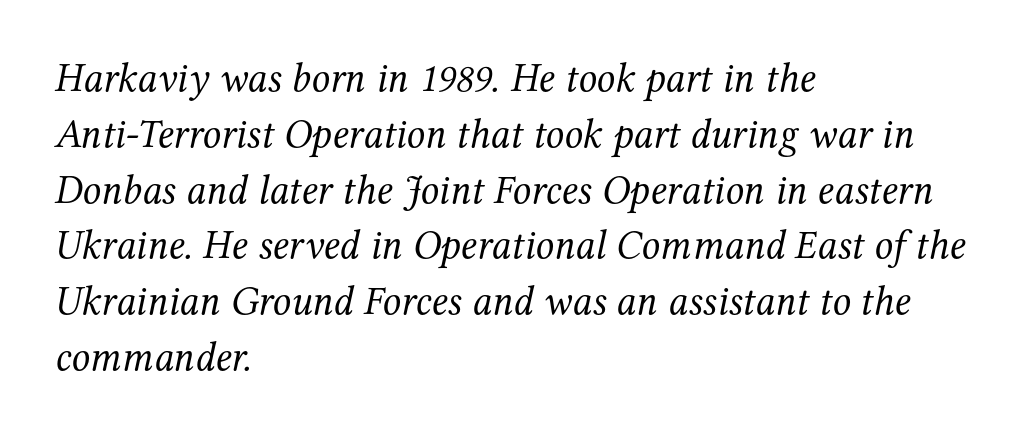
Q: Is the text bold? A: No.
Q: Is the text italic (slanted)? A: Yes, it leans right by about 12 degrees.
Q: Is the typeface a serif or a sans-serif typeface? A: Serif.
Q: Is the text underlined? A: No.
Q: How is the paragraph aligned? A: Left-aligned.
Q: Is the spacing between letters normal or unusually wide? A: Normal.
Q: Is the spacing between lines tight, normal or loose? A: Normal.
Q: Width (condensed, normal, or wide)? A: Normal.
Q: Stroke contrast? A: Medium.
Q: x-height? A: Medium.
Q: Monospaced? A: No.
